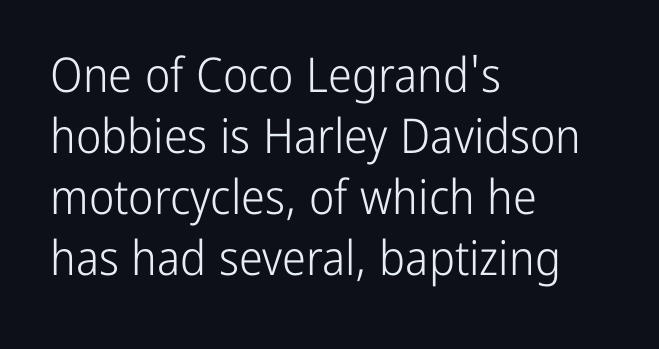
Q: Is the text bold? A: No.
Q: Is the text italic (slanted)? A: No, it is upright.
Q: Is the typeface a serif or a sans-serif typeface? A: Sans-serif.
Q: Is the text underlined? A: No.
Q: How is the paragraph aligned? A: Left-aligned.
Q: Is the spacing between letters normal or unusually wide? A: Normal.
Q: Is the spacing between lines tight, normal or loose? A: Normal.
Q: Width (condensed, normal, or wide)? A: Condensed.
Q: Stroke contrast? A: Low.
Q: x-height? A: Medium.
Q: Monospaced? A: No.
